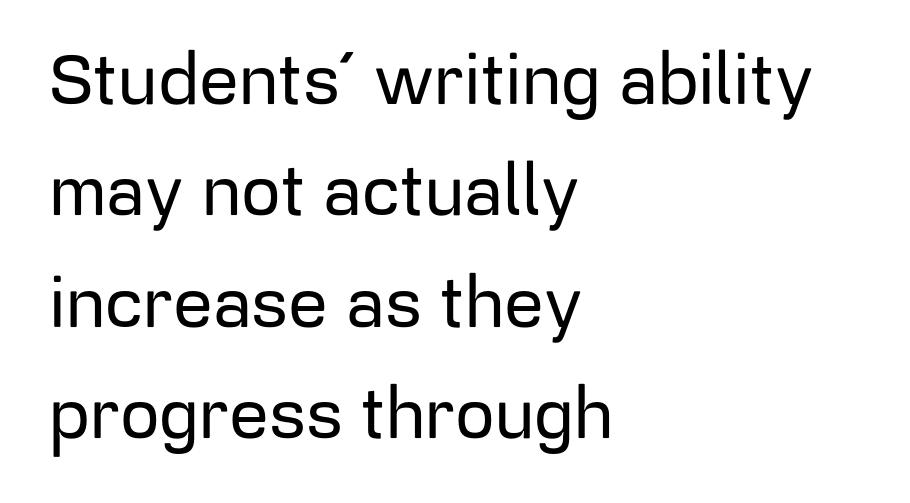
{"serif": "no", "italic": "no", "width": "normal", "stroke_contrast": "low", "x_height": "medium", "monospaced": "no", "underline": "no", "align": "left", "line_spacing": "normal", "line_spacing_ratio": 1.59, "letter_spacing": "normal", "letter_spacing_em": 0.0, "glyph_px": 70}
